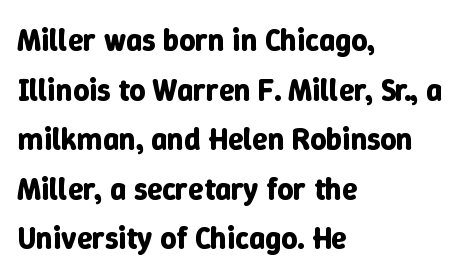
{"italic": "no", "bold": "yes", "weight": "bold", "width": "normal", "stroke_contrast": "low", "x_height": "medium", "monospaced": "no", "underline": "no", "align": "left", "line_spacing": "normal", "line_spacing_ratio": 1.6, "letter_spacing": "normal", "letter_spacing_em": 0.0, "glyph_px": 31}
